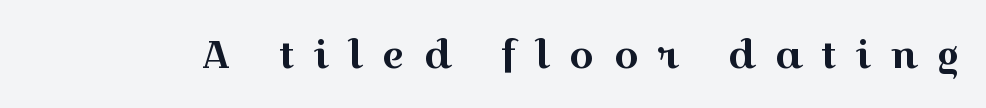
The image shows 39 px wide serif type, upright; set unusually wide letter spacing (+0.48 em), not underlined; a medium x-height.
